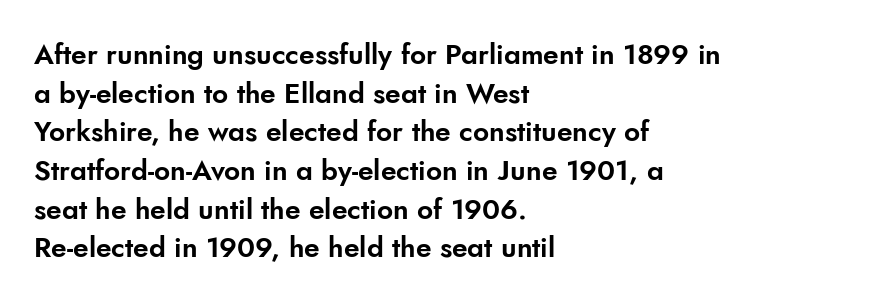
Typographically, this falls in the sans-serif category. Left-aligned paragraph, ragged on the right. The vertical gap from one line to the next is medium. Think of a printed novel: that variable character pitch is what you see here.
